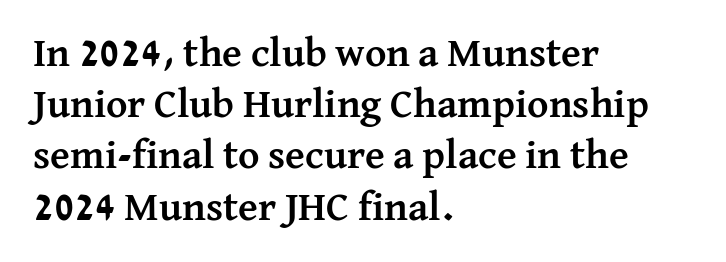
The image shows 41 px semibold serif type, upright; set left-aligned, normal line spacing (1.25x), normal letter spacing, not underlined; medium stroke contrast and a medium x-height.
